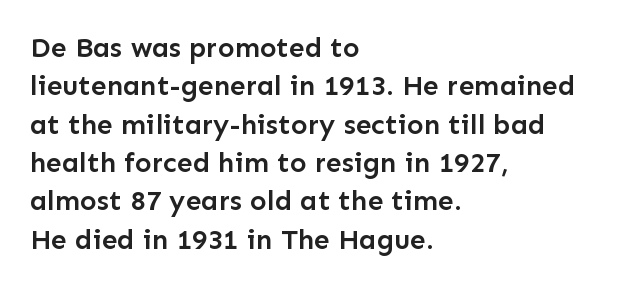
Q: Is the text bold? A: Semi-bold.
Q: Is the text italic (slanted)? A: No, it is upright.
Q: Is the typeface a serif or a sans-serif typeface? A: Sans-serif.
Q: Is the text underlined? A: No.
Q: How is the paragraph aligned? A: Left-aligned.
Q: Is the spacing between letters normal or unusually wide? A: Normal.
Q: Is the spacing between lines tight, normal or loose? A: Normal.
Q: Width (condensed, normal, or wide)? A: Normal.
Q: Stroke contrast? A: Low.
Q: x-height? A: Medium.
Q: Monospaced? A: No.
